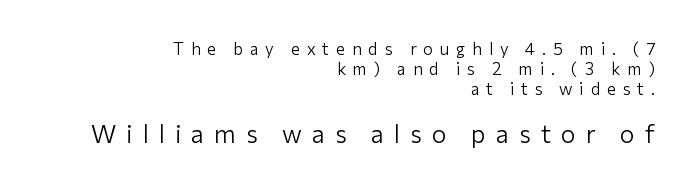
The gap between lines stays unmarked. Typeset ragged left — the right edge is the straight one. The weight would be labelled regular, book, light, or lighter still. Which chunk is bigger? The second one — the bottom block dwarfs the top. Every character sits straight up, as roman type does.
